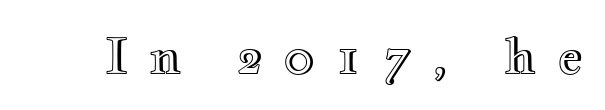
Q: Is the text italic (slanted)? A: No, it is upright.
Q: Is the text underlined? A: No.
Q: Is the spacing between letters normal or unusually wide? A: Unusually wide.
Q: Width (condensed, normal, or wide)? A: Wide.
Q: x-height? A: Small.
Q: Monospaced? A: No.
